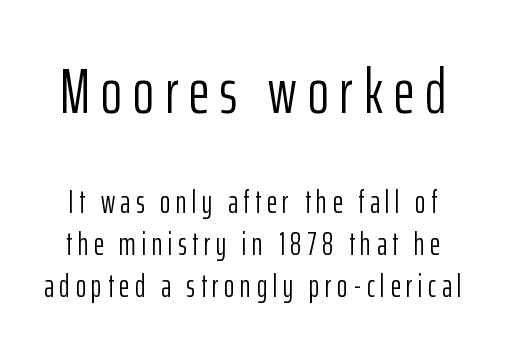
{"serif": "no", "italic": "no", "bold": "no", "weight": "light", "width": "condensed", "stroke_contrast": "low", "x_height": "medium", "monospaced": "no", "underline": "no", "line_spacing": "normal", "line_spacing_ratio": 1.32, "larger_block": "first", "size_ratio": 2.0, "glyph_px": 64}
